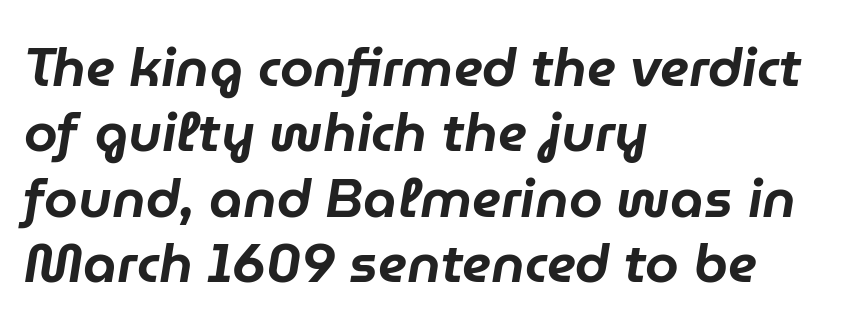
Glyph-to-glyph distance matches everyday printed text. Slanted lettering throughout. Honestly, there is no underline to notice here at all. You could not count columns in this text — the font is proportionally spaced. This rendering uses left alignment, leaving the right contour irregular.
